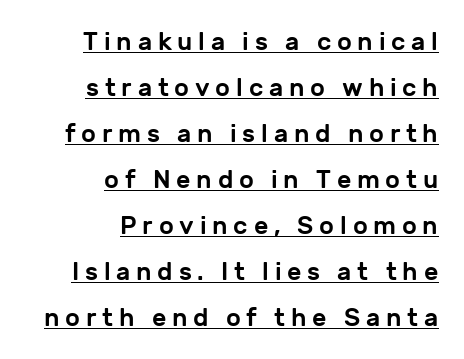
Where is the straight margin? On the right. The tracking jumps out immediately: characters are airy and widely separated. This is the regular roman posture of the typeface. The lettering is marked with a stroke running underneath it.
